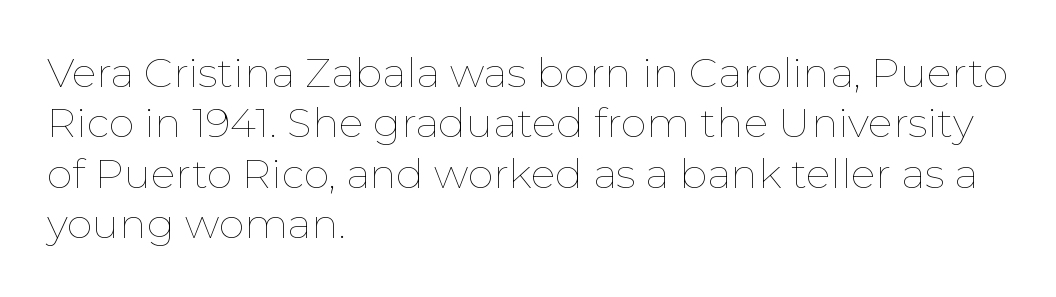
{"italic": "no", "bold": "no", "weight": "thin", "width": "normal", "stroke_contrast": "low", "x_height": "medium", "monospaced": "no", "underline": "no", "align": "left", "line_spacing_ratio": 1.23, "letter_spacing": "normal", "letter_spacing_em": 0.0, "glyph_px": 41}
